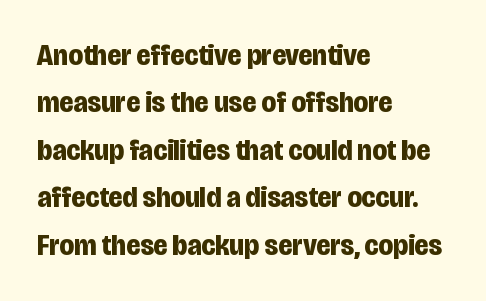
The glyphs in this specimen are sans serif. Typesetter's note: full bold, strokes at maximum text heaviness. Think of a printed novel: that variable character pitch is what you see here. These lines were composed using upright roman letters. Honestly, there is no underline to notice here at all.
